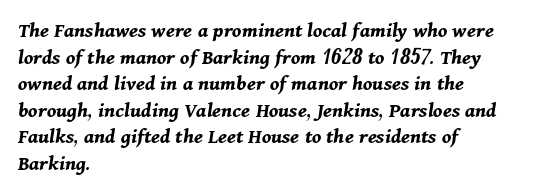
The image shows 22 px bold type, italic (leaning right); set left-aligned, line spacing 1.21x, normal letter spacing, not underlined.
